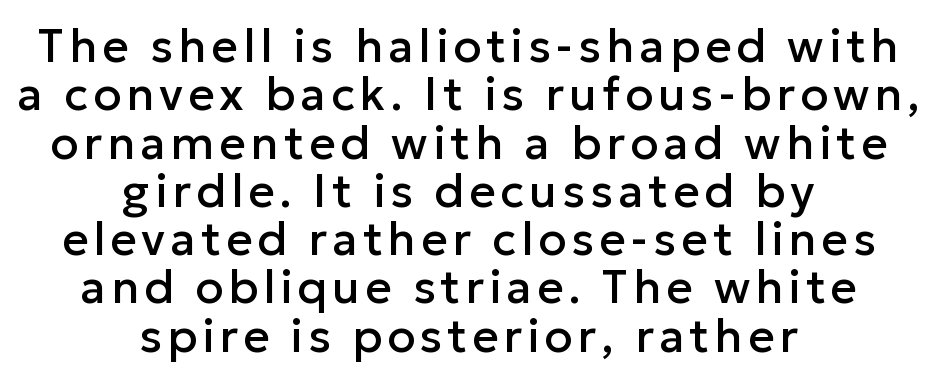
The block of text is dense from top to bottom, with scant space between rows. Do the characters align in a grid? No, the font is proportional. The lines in this sample share a center point and differ in where they start and stop. Quick note: underline off.
